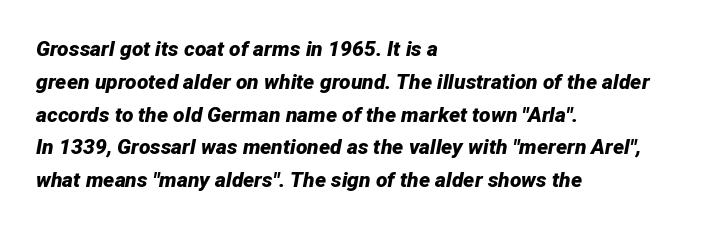
Type without underlining. Left-aligned paragraph, ragged on the right. Is the type slanted? Yes — the strokes lean at a clear angle. Caption: standard tracking, unaltered.
